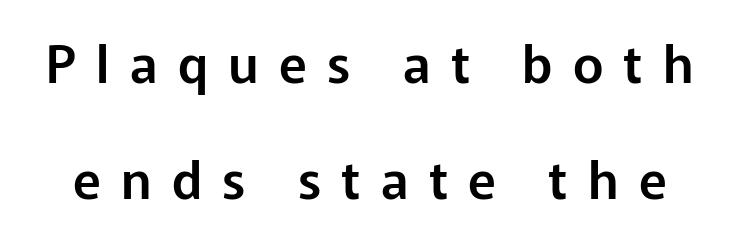
Q: Is the text italic (slanted)? A: No, it is upright.
Q: Is the typeface a serif or a sans-serif typeface? A: Sans-serif.
Q: Is the text underlined? A: No.
Q: Is the spacing between letters normal or unusually wide? A: Unusually wide.
Q: Is the spacing between lines tight, normal or loose? A: Loose.
Q: Width (condensed, normal, or wide)? A: Normal.
Q: Stroke contrast? A: Low.
Q: x-height? A: Medium.
Q: Monospaced? A: No.
